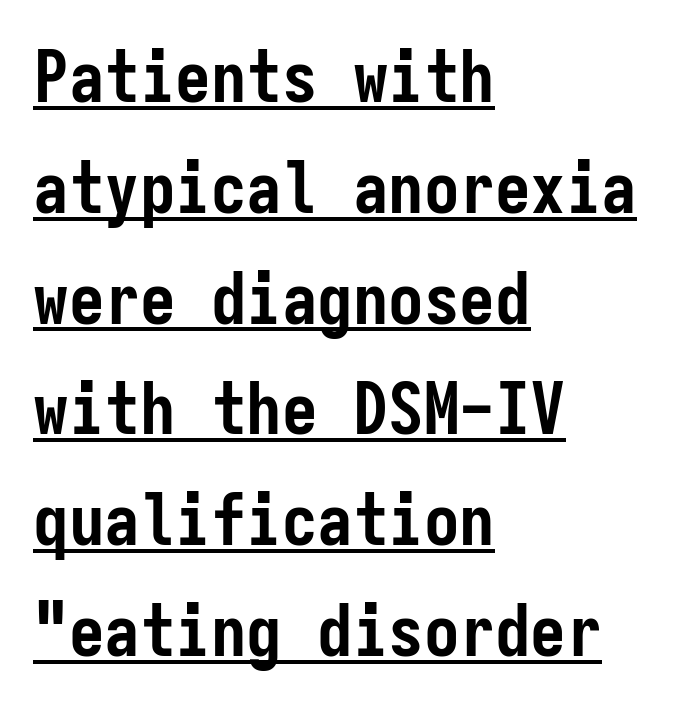
Q: Is the text bold? A: Yes.
Q: Is the text italic (slanted)? A: No, it is upright.
Q: Is the typeface a serif or a sans-serif typeface? A: Sans-serif.
Q: Is the text underlined? A: Yes.
Q: How is the paragraph aligned? A: Left-aligned.
Q: Is the spacing between letters normal or unusually wide? A: Normal.
Q: Is the spacing between lines tight, normal or loose? A: Normal.
Q: Width (condensed, normal, or wide)? A: Condensed.
Q: Stroke contrast? A: Low.
Q: x-height? A: Medium.
Q: Monospaced? A: Yes.
